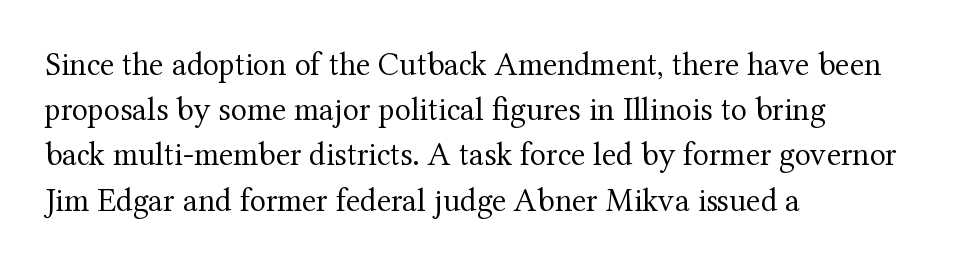
Tracking here is standard; glyphs follow each other at the usual distance. Here the designer chose a conventional face with non-uniform glyph widths. This sample uses a serif face. Stems here are at most as thick as an everyday book face. Style check: upright.
